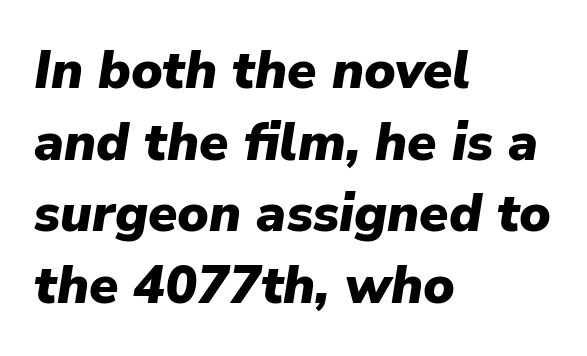
Q: Is the text bold? A: Yes.
Q: Is the text italic (slanted)? A: Yes, it leans right by about 9 degrees.
Q: Is the text underlined? A: No.
Q: How is the paragraph aligned? A: Left-aligned.
Q: Is the spacing between letters normal or unusually wide? A: Normal.
Q: Is the spacing between lines tight, normal or loose? A: Normal.
Q: Width (condensed, normal, or wide)? A: Normal.
Q: Stroke contrast? A: Low.
Q: x-height? A: Medium.
Q: Monospaced? A: No.
